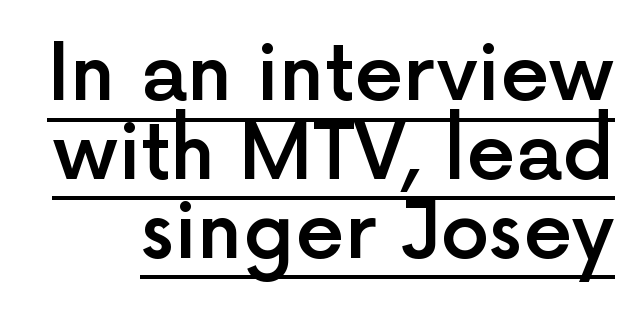
Q: Is the text bold? A: Semi-bold.
Q: Is the text italic (slanted)? A: No, it is upright.
Q: Is the typeface a serif or a sans-serif typeface? A: Sans-serif.
Q: Is the text underlined? A: Yes.
Q: Is the spacing between letters normal or unusually wide? A: Normal.
Q: Is the spacing between lines tight, normal or loose? A: Tight.
Q: Width (condensed, normal, or wide)? A: Normal.
Q: x-height? A: Medium.
Q: Monospaced? A: No.
